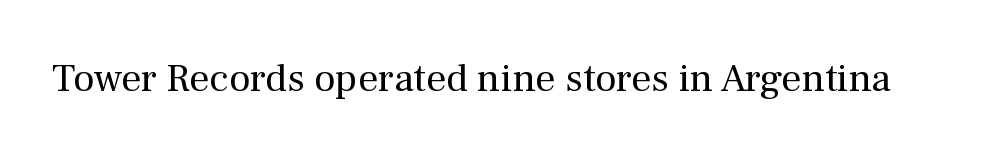
Is this a fixed-width face? No — the glyphs have proportional, varying widths. Is there any slant? The stems are plumb. No extra tracking has been applied to these lines. The characters are drawn with everyday or finer stroke widths. Unlike a clean sans, this face finishes its strokes with serifs. Beneath every word, the page is bare.
